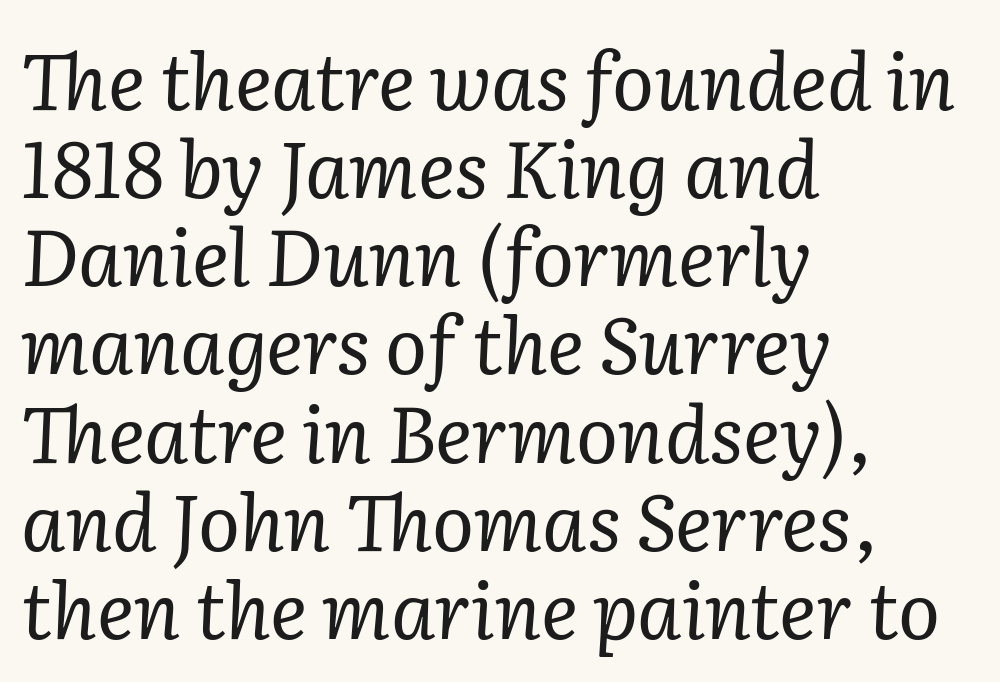
Q: Is the text bold? A: No.
Q: Is the text italic (slanted)? A: Yes, it leans right by about 2 degrees.
Q: Is the typeface a serif or a sans-serif typeface? A: Serif.
Q: Is the text underlined? A: No.
Q: How is the paragraph aligned? A: Left-aligned.
Q: Is the spacing between letters normal or unusually wide? A: Normal.
Q: Is the spacing between lines tight, normal or loose? A: Tight.
Q: Width (condensed, normal, or wide)? A: Normal.
Q: Stroke contrast? A: Low.
Q: x-height? A: Medium.
Q: Monospaced? A: No.
